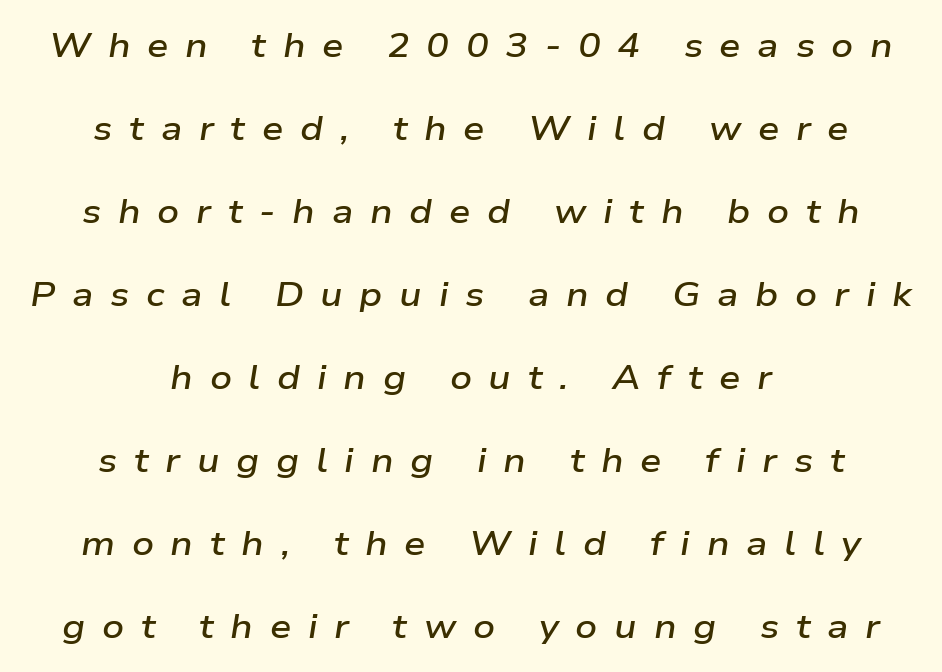
This is the in-between weight designers call semibold or demi. Summary of vertical rhythm: relaxed, with wide interline spacing. The words here are not underlined. If you folded the block vertically in half, each line would mirror itself in length. Note the varied advance widths — an 'i' is clearly narrower than an 'm'.
